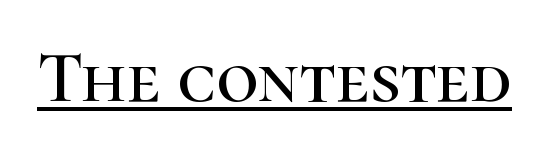
Q: Is the text italic (slanted)? A: No, it is upright.
Q: Is the typeface a serif or a sans-serif typeface? A: Serif.
Q: Is the text underlined? A: Yes.
Q: Is the spacing between letters normal or unusually wide? A: Normal.
Q: Width (condensed, normal, or wide)? A: Normal.
Q: Stroke contrast? A: High.
Q: x-height? A: Medium.
Q: Monospaced? A: No.
